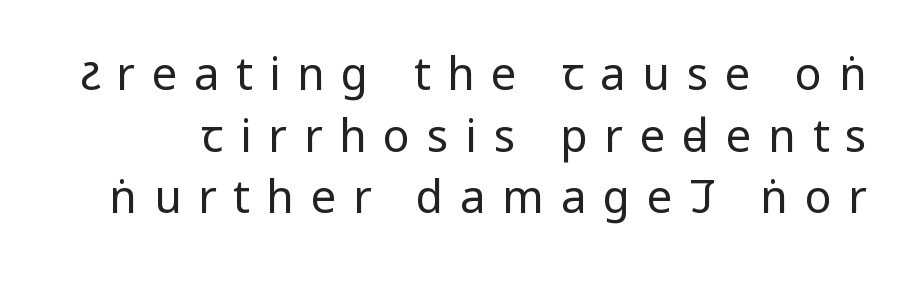
The strip under each line holds only bare page. These lines sit exactly where default settings would place them. If you drew a line through each stem, it would be perfectly vertical. Letter spacing: wide. Type style note: lacks serifs. Counters stay open thanks to moderate or lighter strokes.
